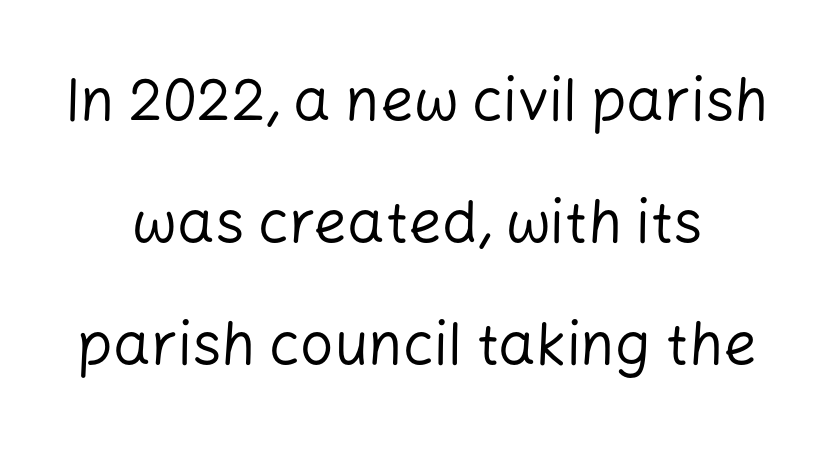
{"serif": "no", "italic": "no", "bold": "no", "weight": "regular", "width": "normal", "stroke_contrast": "low", "x_height": "medium", "monospaced": "no", "underline": "no", "line_spacing": "loose", "line_spacing_ratio": 2.07, "letter_spacing": "normal", "letter_spacing_em": 0.0, "glyph_px": 59}
